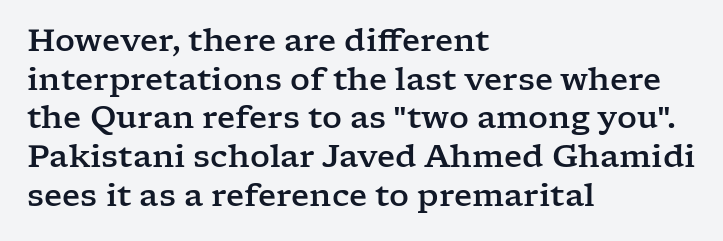
Q: Is the text italic (slanted)? A: No, it is upright.
Q: Is the typeface a serif or a sans-serif typeface? A: Serif.
Q: Is the text underlined? A: No.
Q: How is the paragraph aligned? A: Left-aligned.
Q: Is the spacing between letters normal or unusually wide? A: Normal.
Q: Is the spacing between lines tight, normal or loose? A: Normal.
Q: Width (condensed, normal, or wide)? A: Wide.
Q: Stroke contrast? A: Low.
Q: x-height? A: Medium.
Q: Monospaced? A: No.
